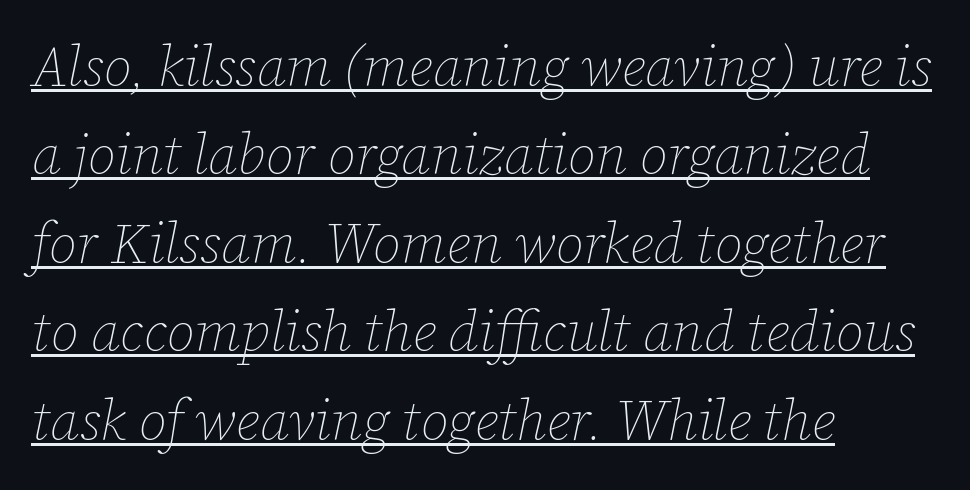
{"italic": "yes", "lean": "right", "slant_degrees": 12, "bold": "no", "weight": "thin", "width": "normal", "stroke_contrast": "low", "x_height": "medium", "monospaced": "no", "underline": "yes", "align": "left", "line_spacing": "normal", "line_spacing_ratio": 1.58, "letter_spacing": "normal", "letter_spacing_em": 0.0, "glyph_px": 56}
